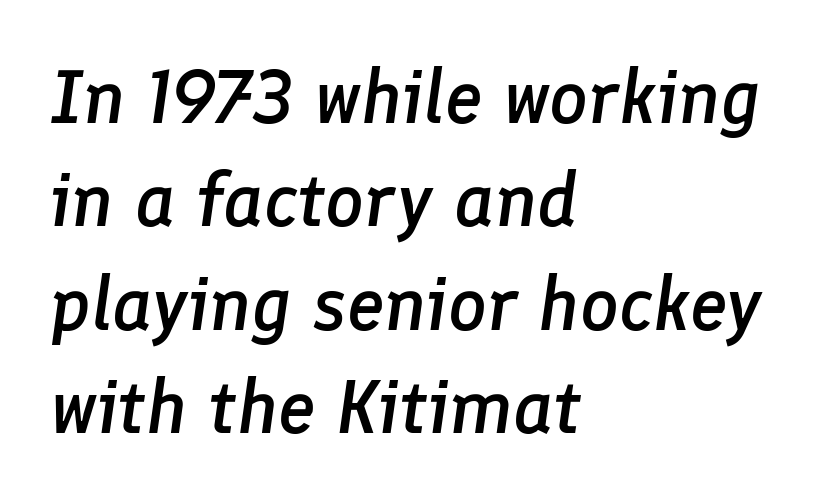
Q: Is the text bold? A: Semi-bold.
Q: Is the text italic (slanted)? A: Yes, it leans right by about 8 degrees.
Q: Is the text underlined? A: No.
Q: How is the paragraph aligned? A: Left-aligned.
Q: Is the spacing between letters normal or unusually wide? A: Normal.
Q: Is the spacing between lines tight, normal or loose? A: Normal.
Q: Width (condensed, normal, or wide)? A: Normal.
Q: Stroke contrast? A: Low.
Q: x-height? A: Medium.
Q: Monospaced? A: No.
